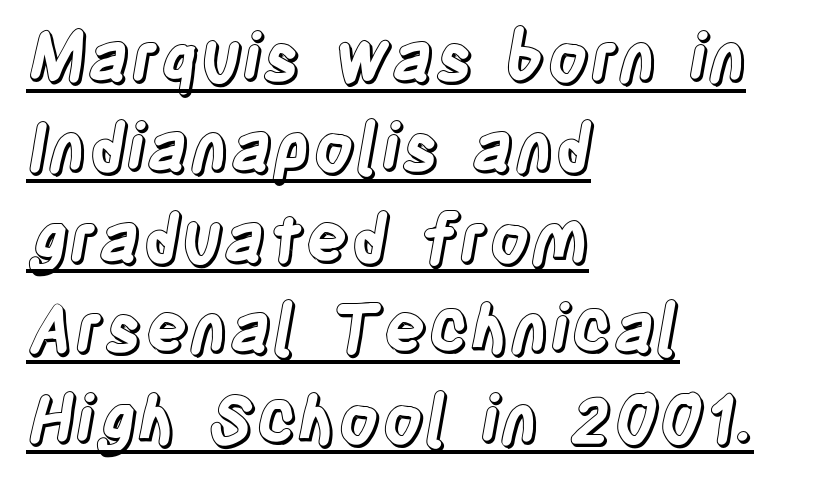
{"width": "condensed", "x_height": "large", "monospaced": "no", "underline": "yes", "align": "left", "line_spacing": "normal", "line_spacing_ratio": 1.37, "letter_spacing": "normal", "letter_spacing_em": 0.0, "glyph_px": 66}
